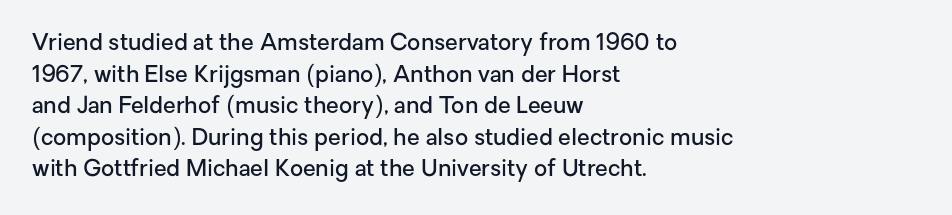
Q: Is the text bold? A: Semi-bold.
Q: Is the text italic (slanted)? A: No, it is upright.
Q: Is the text underlined? A: No.
Q: How is the paragraph aligned? A: Left-aligned.
Q: Is the spacing between letters normal or unusually wide? A: Normal.
Q: Is the spacing between lines tight, normal or loose? A: Normal.
